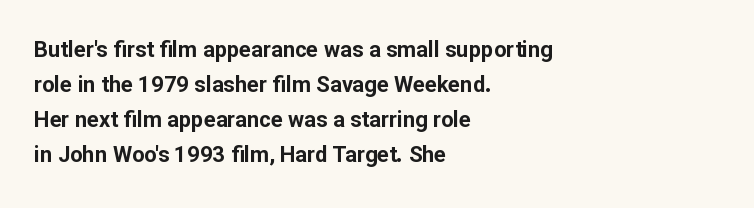
Q: Is the text bold? A: Yes.
Q: Is the text italic (slanted)? A: No, it is upright.
Q: Is the text underlined? A: No.
Q: How is the paragraph aligned? A: Left-aligned.
Q: Is the spacing between letters normal or unusually wide? A: Normal.
Q: Is the spacing between lines tight, normal or loose? A: Normal.
